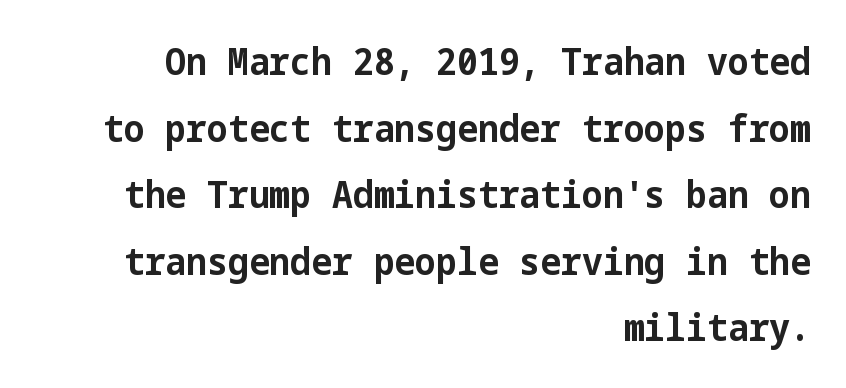
The image shows 37 px bold sans-serif type, upright; set right-aligned, line spacing 1.8x, normal letter spacing, not underlined; low stroke contrast and a medium x-height.
